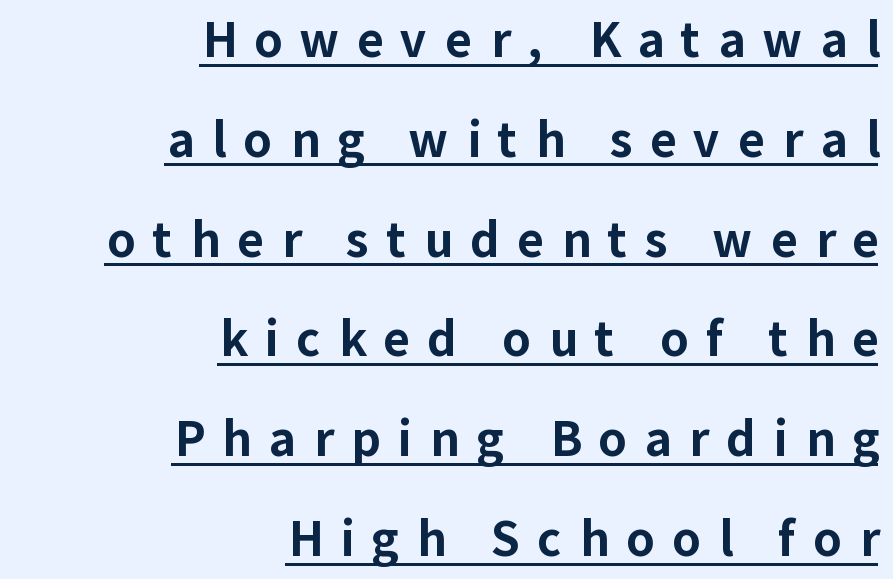
{"serif": "no", "italic": "no", "bold": "yes", "weight": "bold", "width": "normal", "stroke_contrast": "low", "x_height": "medium", "monospaced": "no", "underline": "yes", "align": "right", "line_spacing": "loose", "line_spacing_ratio": 2.17, "letter_spacing": "wide", "letter_spacing_em": 0.38, "glyph_px": 46}
